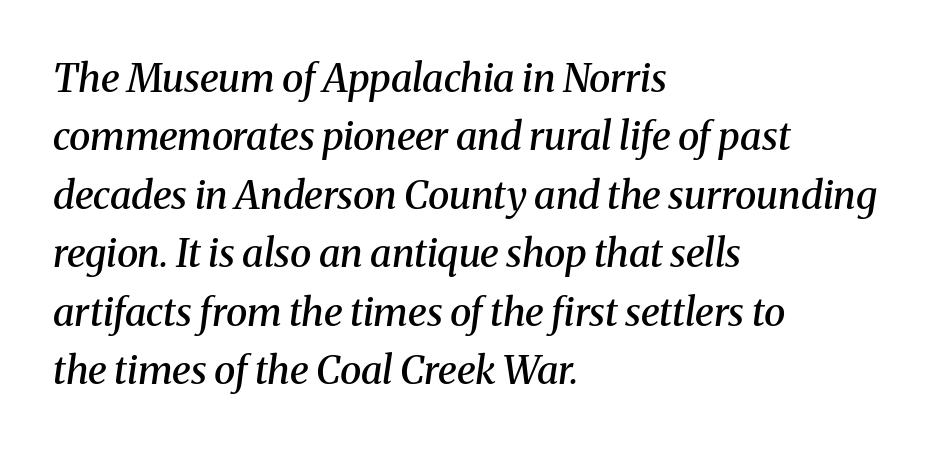
What kind of face is this? One with serifs. The string is rendered with underlining switched off. Think of a printed novel: that variable character pitch is what you see here. Standard letterfit; no display-style spreading of the glyphs. Stems and bowls a touch heavier than normal — semibold. Successive baselines arrive at the customary interval.
